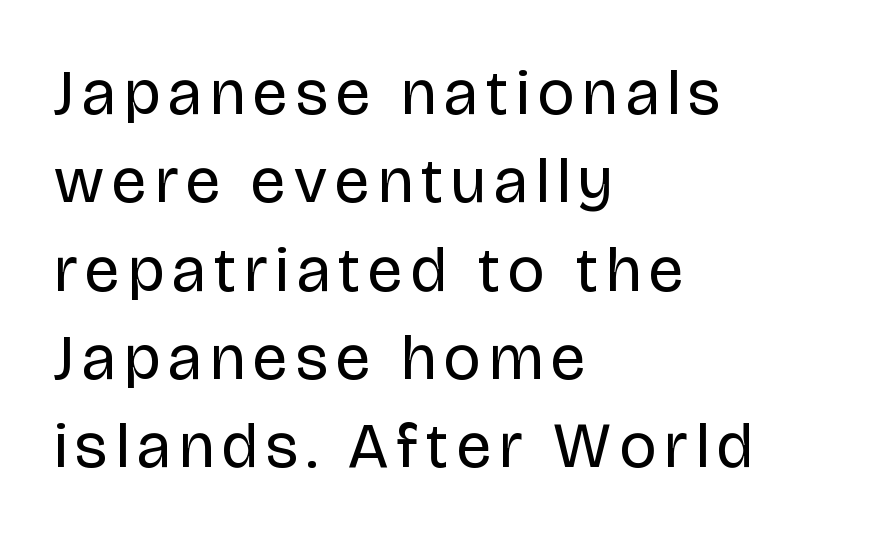
{"serif": "no", "italic": "no", "bold": "no", "weight": "regular", "width": "normal", "stroke_contrast": "low", "x_height": "large", "monospaced": "no", "underline": "no", "align": "left", "line_spacing": "normal", "line_spacing_ratio": 1.38, "glyph_px": 64}
